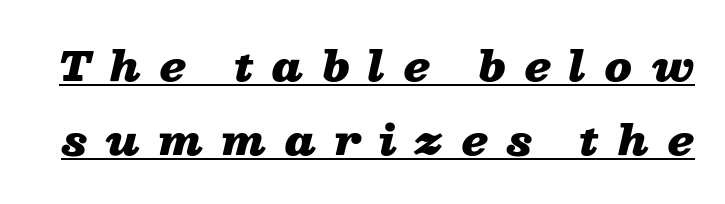
The image shows 40 px heavy, wide type, italic (leaning right); set line spacing 1.86x, unusually wide letter spacing (+0.46 em), underlined; low stroke contrast and a medium x-height.
